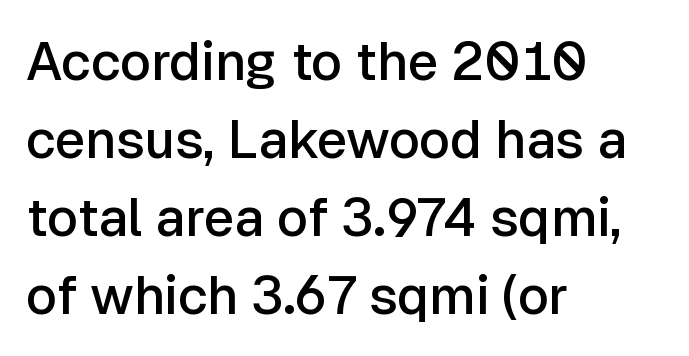
Descenders hang freely into open space. The rendering uses a semibold face; strokes are thickened but not to full bold. Posture: straight, roman, zero tilt. Vertically, the passage feels balanced, rows spaced as you'd expect. You can tell from the bare stems that sans-serif type was used.
